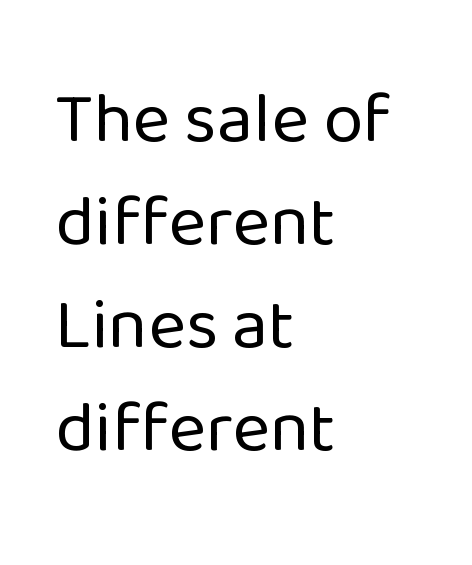
The face used here is proportionally spaced, like ordinary book or web type. The font's upright variant was chosen for this text. Left-aligned paragraph, ragged on the right. This block has exactly the height ordinary leading produces. Words float on clear page, feet unadorned.
